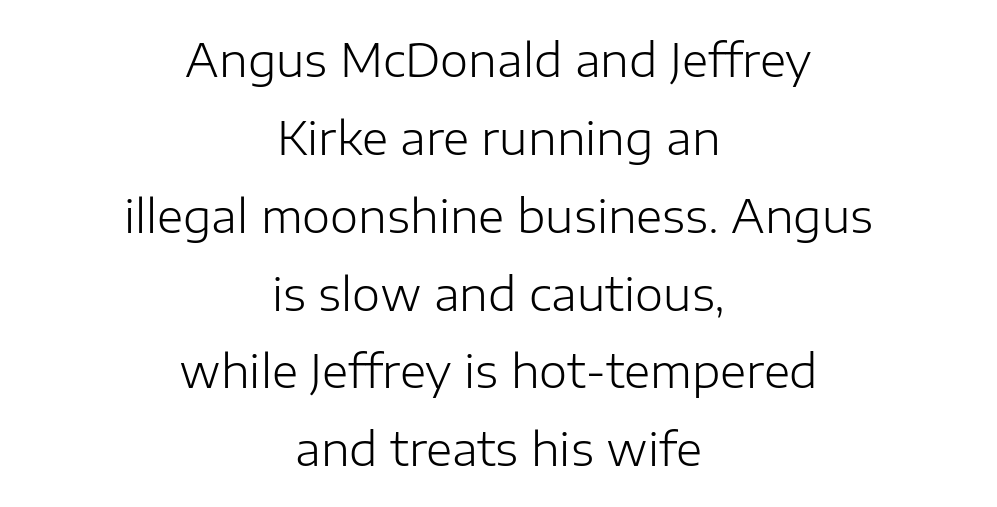
The image shows 45 px light sans-serif type, upright; set centered, line spacing 1.73x, normal letter spacing, not underlined; low stroke contrast and a medium x-height.
